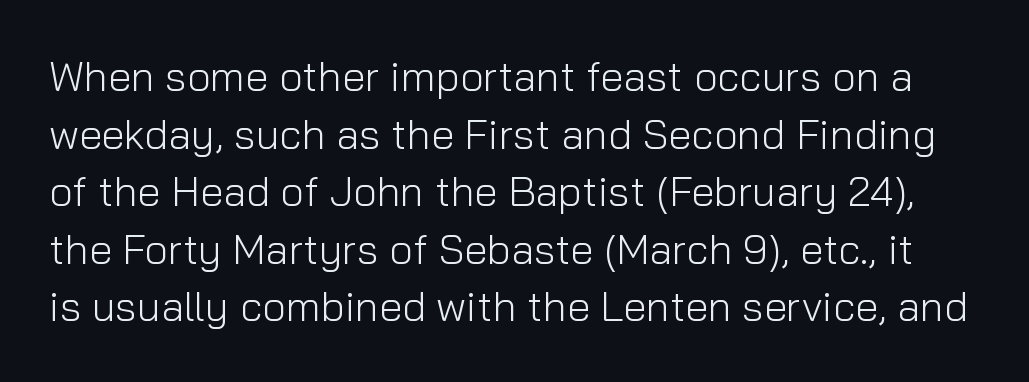
{"serif": "no", "italic": "no", "bold": "no", "weight": "light", "width": "normal", "stroke_contrast": "low", "x_height": "medium", "monospaced": "no", "underline": "no", "line_spacing": "normal", "line_spacing_ratio": 1.37, "letter_spacing": "normal", "letter_spacing_em": 0.0, "glyph_px": 42}
